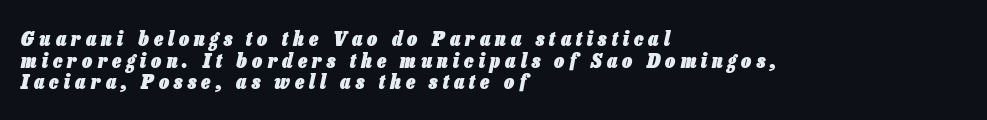
{"italic": "yes", "lean": "right", "slant_degrees": 13, "bold": "yes", "underline": "no", "align": "left", "line_spacing": "tight", "line_spacing_ratio": 1.08, "letter_spacing": "wide", "letter_spacing_em": 0.26, "glyph_px": 20}
